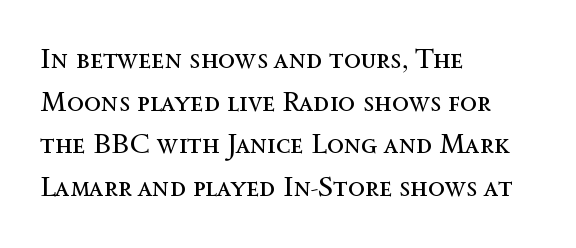
The face used here is proportionally spaced, like ordinary book or web type. Honestly, there is no underline to notice here at all. Compared with a centered layout, this one pins lines to the left instead. Notice how descenders clear the ascenders below comfortably — that's standard leading.
